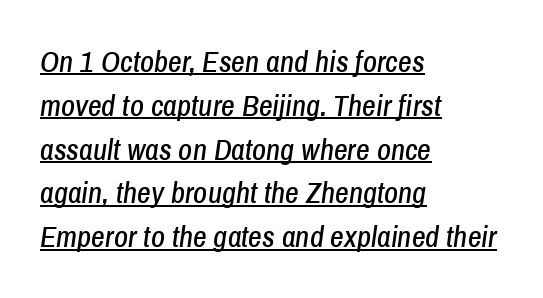
Line beginnings align vertically; line endings do not. Glance below the letters and you will spot a drawn line. Each letter keeps its own natural width here, so spacing adapts to shape. Posture: slanted. Does extra space separate the letters? No, they use regular spacing.
